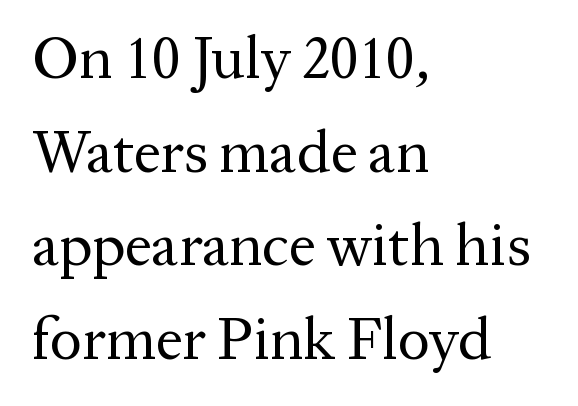
{"serif": "yes", "italic": "no", "bold": "no", "weight": "regular", "width": "normal", "stroke_contrast": "medium", "x_height": "medium", "monospaced": "no", "underline": "no", "align": "left", "line_spacing": "normal", "line_spacing_ratio": 1.56, "letter_spacing": "normal", "letter_spacing_em": 0.0, "glyph_px": 60}
